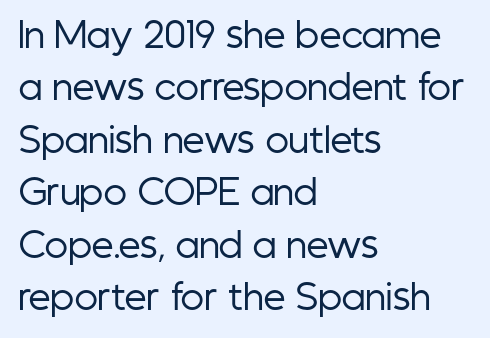
{"serif": "no", "italic": "no", "bold": "no", "weight": "regular", "width": "condensed", "stroke_contrast": "low", "x_height": "medium", "monospaced": "no", "underline": "no", "align": "left", "line_spacing": "normal", "line_spacing_ratio": 1.5, "letter_spacing": "normal", "letter_spacing_em": 0.0, "glyph_px": 35}
